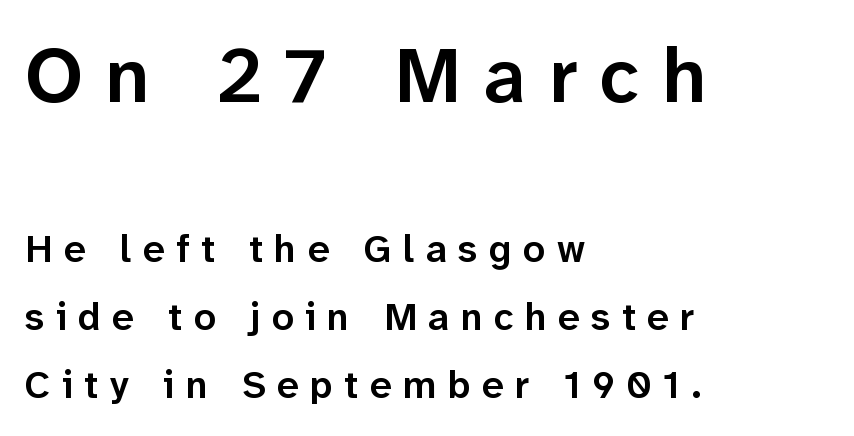
The letters stand straight up with perfectly vertical stems. The setting favours the left margin, as ordinary paragraphs usually do. Does the type have serifs? No, each stem ends abruptly. These lines are rendered in a variable-pitch font. Is the letter spacing exaggerated? Yes — the characters are pushed far apart. Firm but not heavy-handed strokes: this text is semibold.
